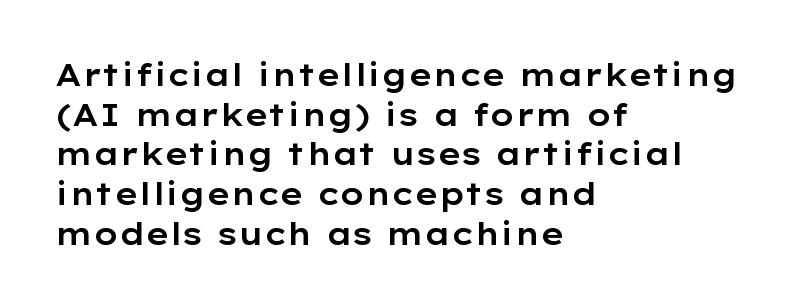
When letters stand straight like this, we call the style roman or upright. Look at the tracking — it's just the regular setting, nothing added. The letters advance in unequal steps, a hallmark of proportional type. Grotesque or geometric, the face here clearly has no serifs.
